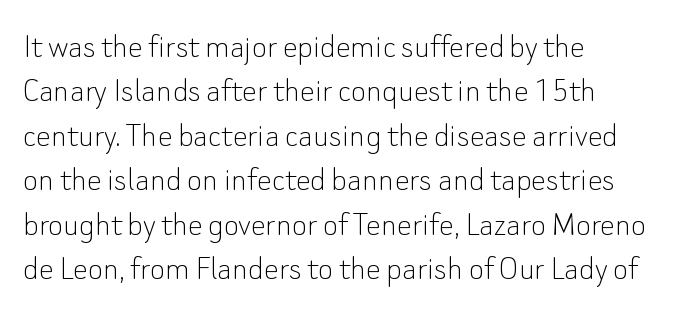
{"serif": "no", "italic": "no", "bold": "no", "weight": "thin", "width": "normal", "stroke_contrast": "low", "x_height": "small", "monospaced": "no", "underline": "no", "align": "left", "line_spacing_ratio": 1.2, "letter_spacing": "normal", "letter_spacing_em": 0.0, "glyph_px": 37}
